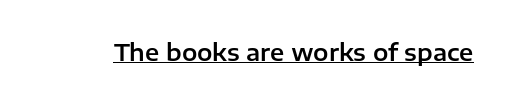
The image shows 23 px text type, upright; set normal letter spacing, underlined.
